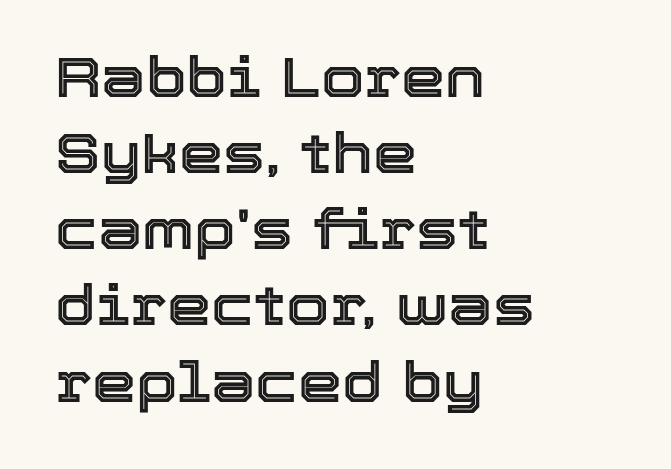
The image shows 56 px text type, upright; set left-aligned, normal line spacing (1.36x), normal letter spacing, not underlined; a medium x-height.
